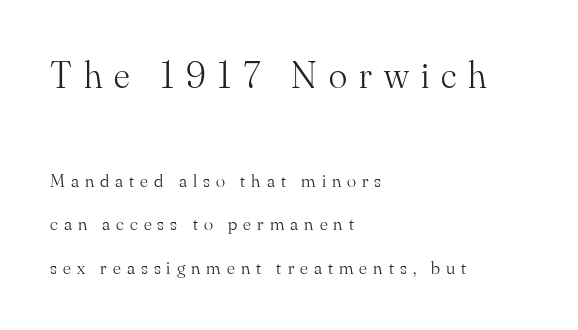
Notice how the passage keeps a crisp vertical edge on the left only. The tracking reads as deliberately expanded to a designer's eye. What kind of face is this? One with serifs. Top chunk: large. Bottom chunk: small.
